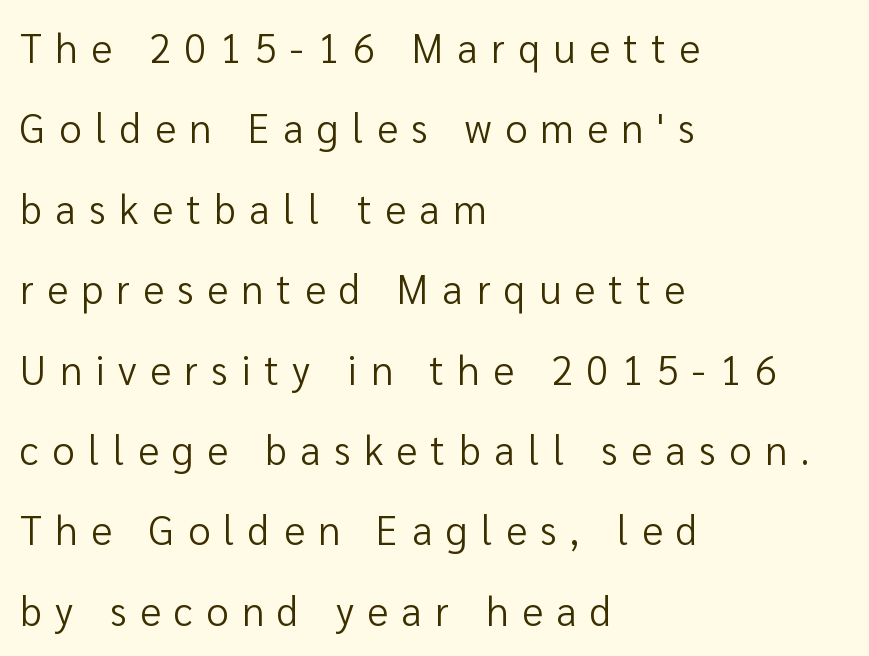
{"serif": "no", "italic": "no", "bold": "no", "weight": "regular", "width": "normal", "stroke_contrast": "low", "x_height": "medium", "monospaced": "no", "underline": "no", "align": "left", "line_spacing": "loose", "line_spacing_ratio": 2.01, "letter_spacing": "wide", "letter_spacing_em": 0.34, "glyph_px": 40}
